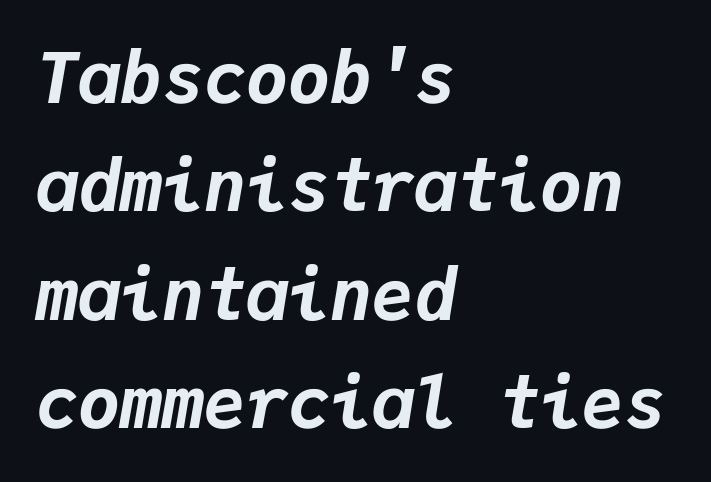
Each letter, wide or thin by design, is forced into the same width here. Does the weight exceed regular? Yes, all the way to bold. Words appear dense and cohesive because spacing is normal. These lines stack with their left ends in a neat column. If you measured baseline to baseline, you'd find a middling distance.
